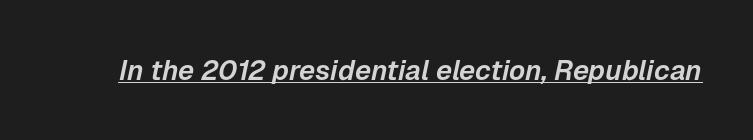
{"italic": "yes", "lean": "right", "slant_degrees": 12, "width": "normal", "stroke_contrast": "low", "x_height": "medium", "monospaced": "no", "underline": "yes", "letter_spacing": "normal", "letter_spacing_em": 0.0, "glyph_px": 28}
